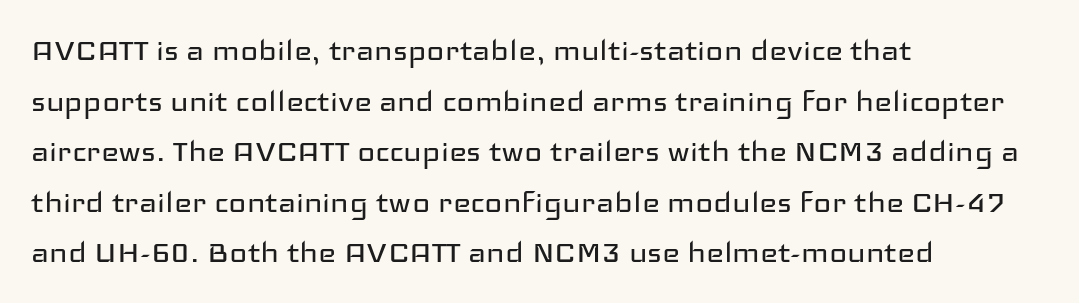
The font family rendered here belongs to the sans-serif group. This is not heavy type; no bold has been used. No italicization has been applied; the sample stays upright. Character widths vary here, with narrow letters taking less room than wide ones. Plain, unruled lines of type. Leading matches the norm, producing a regular column.
